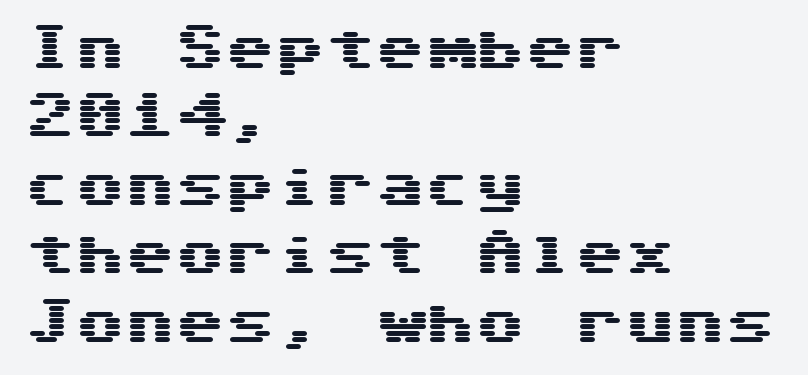
Q: Is the text italic (slanted)? A: No, it is upright.
Q: Is the typeface a serif or a sans-serif typeface? A: Sans-serif.
Q: Is the text underlined? A: No.
Q: How is the paragraph aligned? A: Left-aligned.
Q: Is the spacing between letters normal or unusually wide? A: Normal.
Q: Is the spacing between lines tight, normal or loose? A: Normal.
Q: Width (condensed, normal, or wide)? A: Wide.
Q: Stroke contrast? A: Medium.
Q: x-height? A: Medium.
